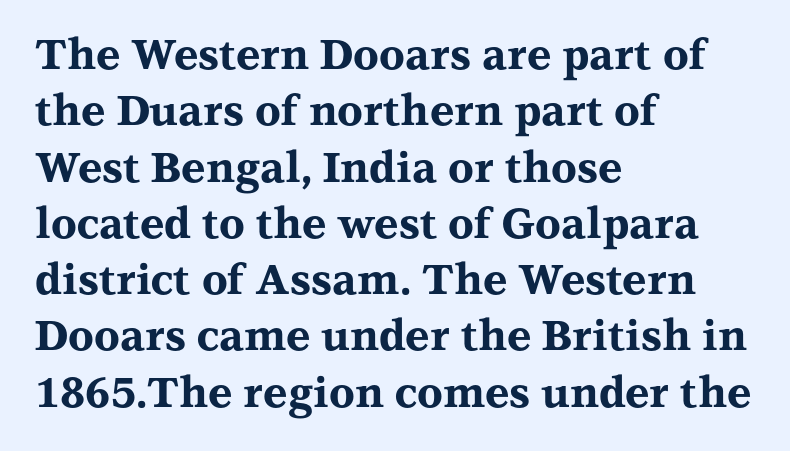
Q: Is the text bold? A: Yes.
Q: Is the text italic (slanted)? A: No, it is upright.
Q: Is the typeface a serif or a sans-serif typeface? A: Serif.
Q: Is the text underlined? A: No.
Q: How is the paragraph aligned? A: Left-aligned.
Q: Is the spacing between letters normal or unusually wide? A: Normal.
Q: Is the spacing between lines tight, normal or loose? A: Normal.
Q: Width (condensed, normal, or wide)? A: Wide.
Q: Stroke contrast? A: Medium.
Q: x-height? A: Medium.
Q: Monospaced? A: No.
